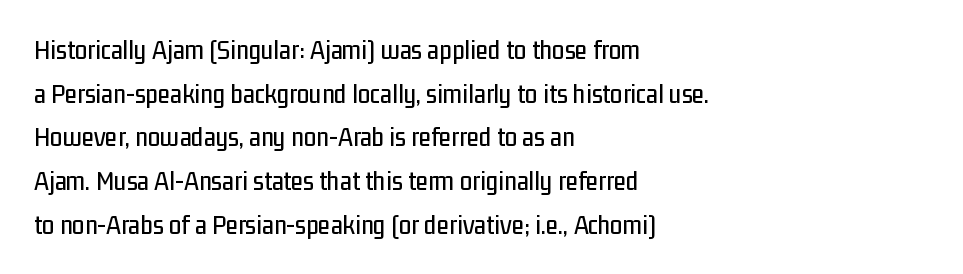
{"serif": "no", "italic": "no", "width": "condensed", "stroke_contrast": "low", "x_height": "medium", "monospaced": "no", "underline": "no", "align": "left", "line_spacing": "normal", "line_spacing_ratio": 1.56, "letter_spacing": "normal", "letter_spacing_em": 0.0, "glyph_px": 28}
